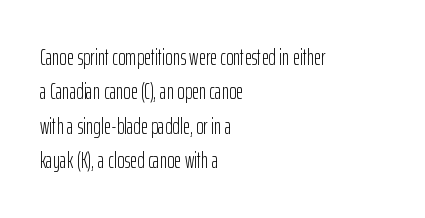
The image shows 22 px text type, upright; set left-aligned, normal line spacing (1.56x), normal letter spacing, not underlined.
